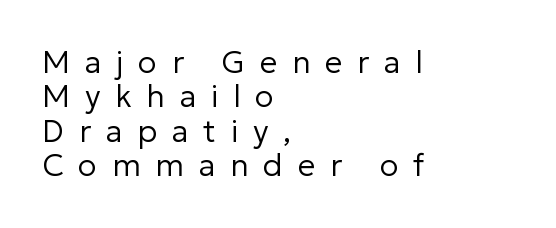
Q: Is the text bold? A: No.
Q: Is the text italic (slanted)? A: No, it is upright.
Q: Is the typeface a serif or a sans-serif typeface? A: Sans-serif.
Q: Is the text underlined? A: No.
Q: How is the paragraph aligned? A: Left-aligned.
Q: Is the spacing between letters normal or unusually wide? A: Unusually wide.
Q: Is the spacing between lines tight, normal or loose? A: Tight.
Q: Width (condensed, normal, or wide)? A: Normal.
Q: Stroke contrast? A: Low.
Q: x-height? A: Medium.
Q: Monospaced? A: No.
